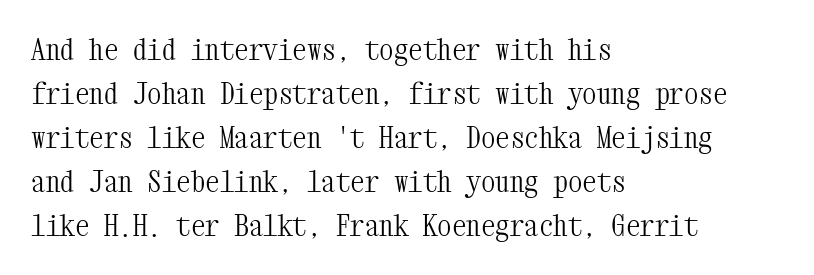
This rendering leaves character spacing at its baseline value. The lettering holds an erect, upright posture throughout. Beneath every word, the page is bare. These lines stack with their left ends in a neat column. Here the designer chose a console-style face with uniform glyph widths.
